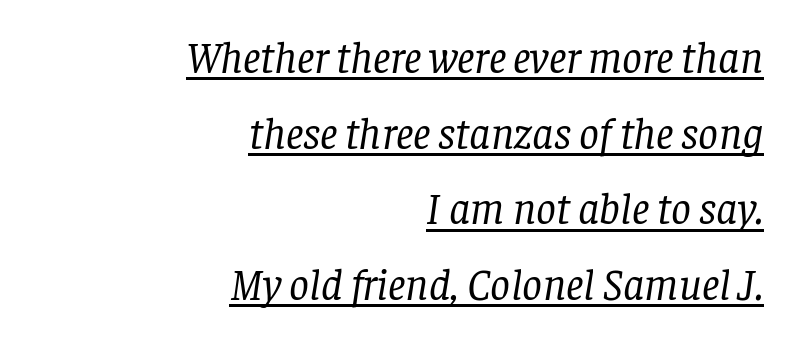
{"serif": "yes", "italic": "yes", "lean": "right", "slant_degrees": 8, "bold": "no", "weight": "regular", "width": "normal", "stroke_contrast": "low", "x_height": "large", "monospaced": "no", "underline": "yes", "align": "right", "line_spacing_ratio": 1.72, "letter_spacing": "normal", "letter_spacing_em": 0.0, "glyph_px": 44}
